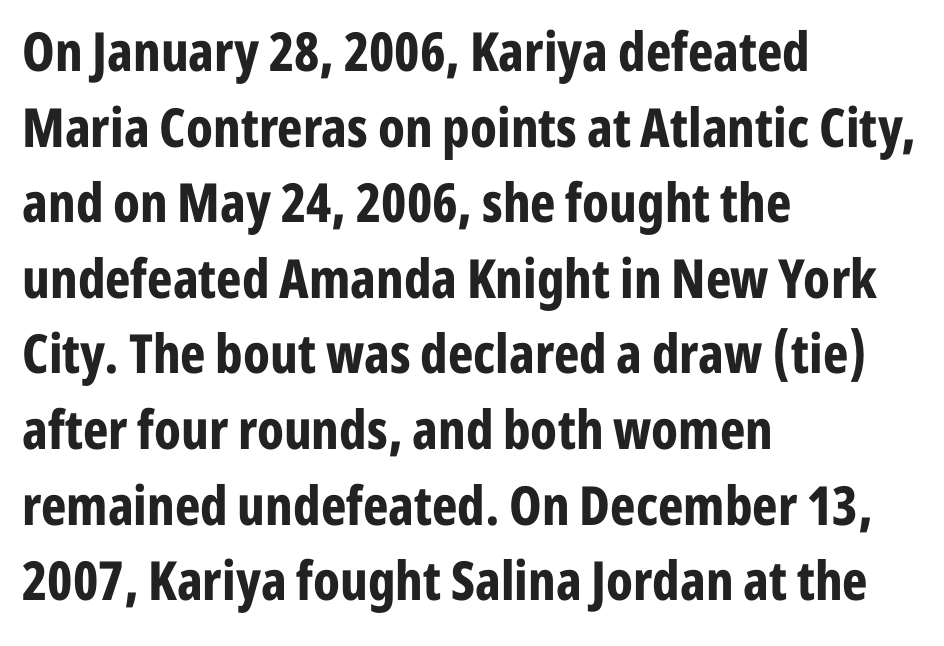
The image shows 54 px bold, condensed sans-serif type, upright; set left-aligned, normal line spacing (1.4x), normal letter spacing, not underlined; low stroke contrast and a medium x-height.
